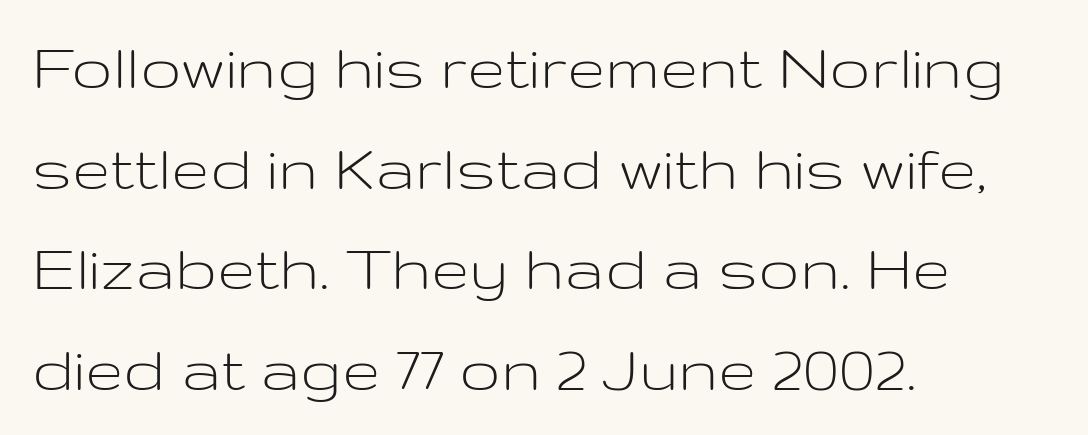
{"serif": "no", "italic": "no", "bold": "no", "weight": "light", "width": "wide", "stroke_contrast": "low", "x_height": "medium", "monospaced": "no", "underline": "no", "align": "left", "line_spacing": "normal", "line_spacing_ratio": 1.46, "letter_spacing": "normal", "letter_spacing_em": 0.0, "glyph_px": 69}
